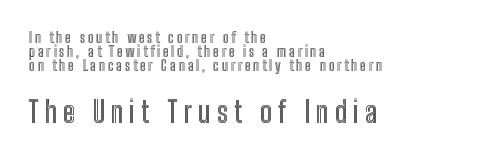
{"italic": "no", "width": "condensed", "x_height": "medium", "monospaced": "no", "underline": "no", "align": "left", "line_spacing": "tight", "line_spacing_ratio": 0.99, "letter_spacing": "wide", "letter_spacing_em": 0.2, "larger_block": "second", "size_ratio": 2.07, "glyph_px": 29}
